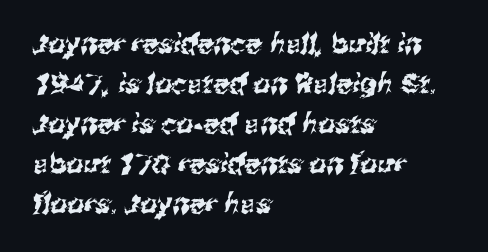
The image shows 27 px text type; set left-aligned, normal line spacing (1.48x), normal letter spacing, not underlined.
